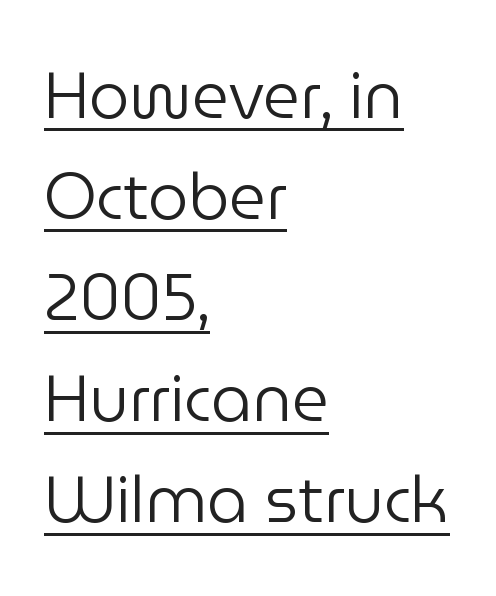
The image shows 64 px regular-weight sans-serif type, upright; set left-aligned, normal line spacing (1.58x), normal letter spacing, underlined; low stroke contrast and a medium x-height.
